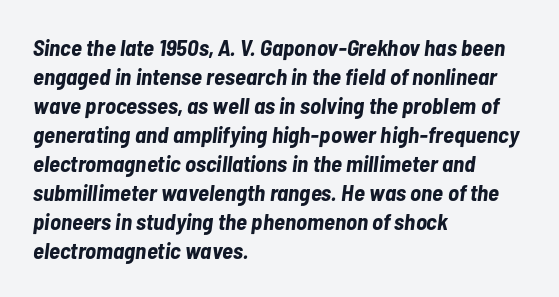
Q: Is the text bold? A: Yes.
Q: Is the text italic (slanted)? A: Yes, it leans right by about 7 degrees.
Q: Is the text underlined? A: No.
Q: How is the paragraph aligned? A: Left-aligned.
Q: Is the spacing between letters normal or unusually wide? A: Normal.
Q: Is the spacing between lines tight, normal or loose? A: Normal.
